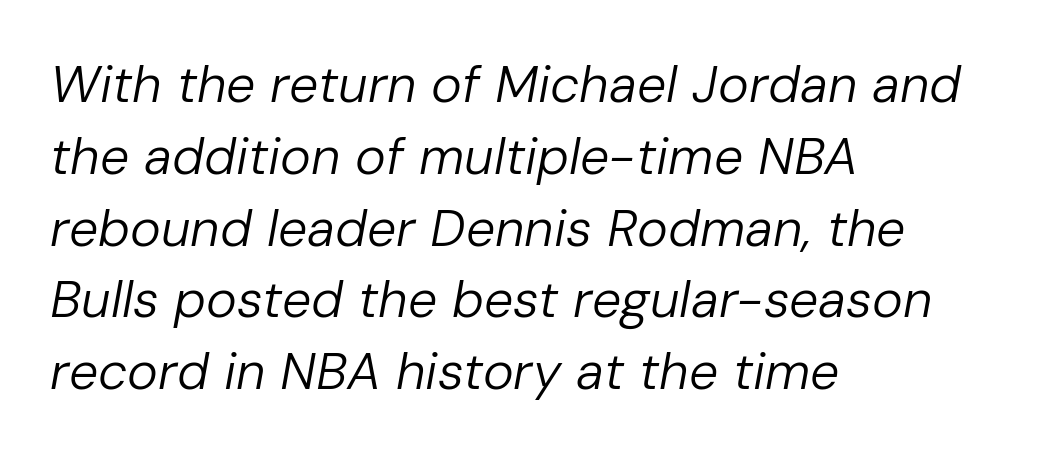
The image shows 52 px regular-weight type, italic (leaning right); set left-aligned, normal line spacing (1.38x), normal letter spacing, not underlined; low stroke contrast and a medium x-height.
